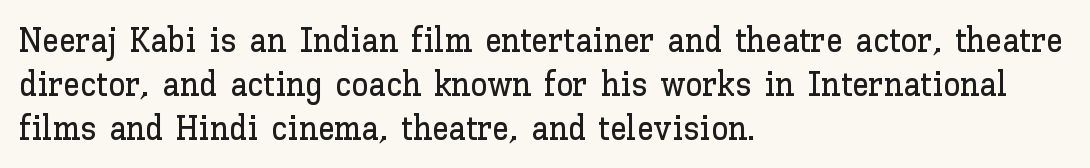
Quick note: not italic, upright. In CSS terms this would be text-align: left. The face used here is proportionally spaced, like ordinary book or web type. The words here are not underlined.
